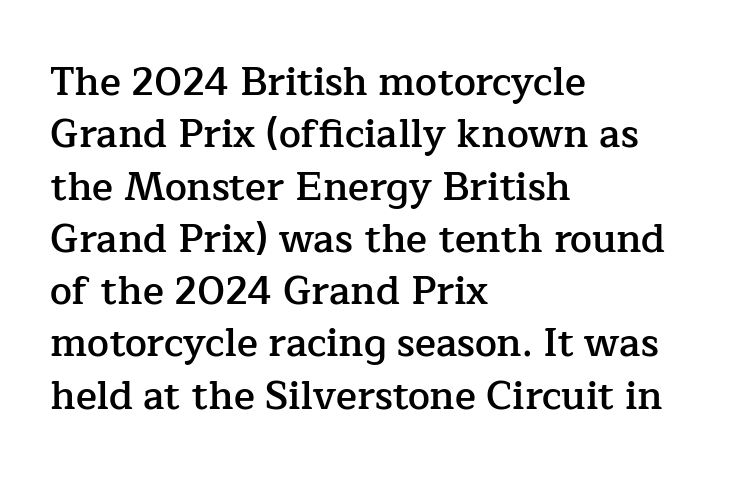
{"serif": "yes", "italic": "no", "bold": "semi", "weight": "semibold", "width": "normal", "stroke_contrast": "low", "x_height": "medium", "monospaced": "no", "underline": "no", "align": "left", "line_spacing": "normal", "line_spacing_ratio": 1.34, "letter_spacing": "normal", "letter_spacing_em": 0.0, "glyph_px": 39}
